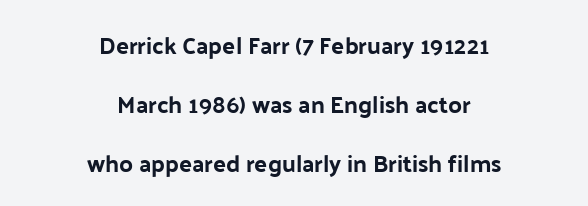
This rendering uses center alignment, leaving both contours irregular but symmetric. Plain, unruled lines of type. Notice how thick the strokes are: this is what a full bold looks like. The line-height multiplier appears high, well above default. The type sits square on the baseline with zero lean.
